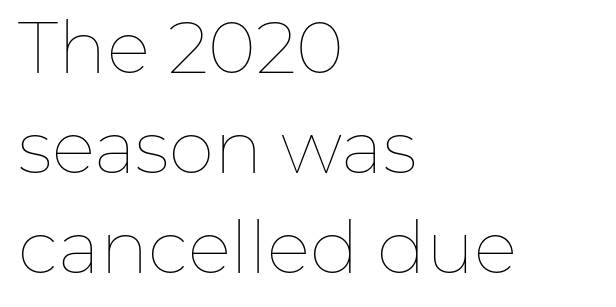
Q: Is the text bold? A: No.
Q: Is the text italic (slanted)? A: No, it is upright.
Q: Is the text underlined? A: No.
Q: How is the paragraph aligned? A: Left-aligned.
Q: Is the spacing between letters normal or unusually wide? A: Normal.
Q: Is the spacing between lines tight, normal or loose? A: Normal.
Q: Width (condensed, normal, or wide)? A: Normal.
Q: Stroke contrast? A: Low.
Q: x-height? A: Medium.
Q: Monospaced? A: No.
